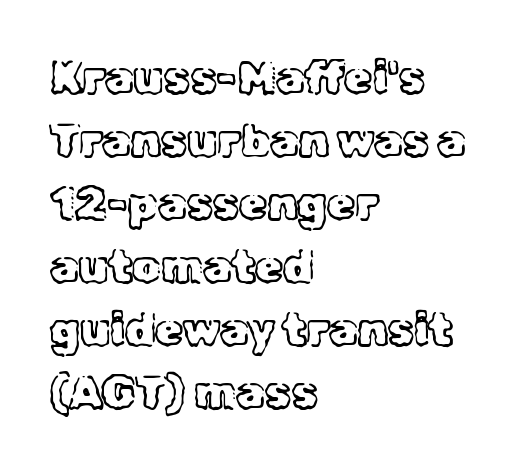
The image shows 45 px light serif type, upright; set left-aligned, normal line spacing (1.4x), normal letter spacing, not underlined; a medium x-height.
